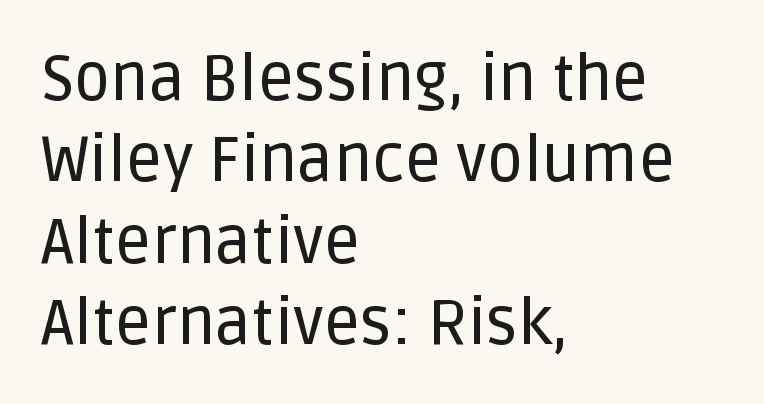
There is no visible air inserted between adjacent glyphs. The rendering shows plain stroke endings on the letterforms — a sans-serif design. Each letter keeps its own natural width here, so spacing adapts to shape. The specimen omits any rule beneath the text block's lines. This sample is left-justified, so line endings fall wherever the words run out. A roman cut, with each character standing at attention.
